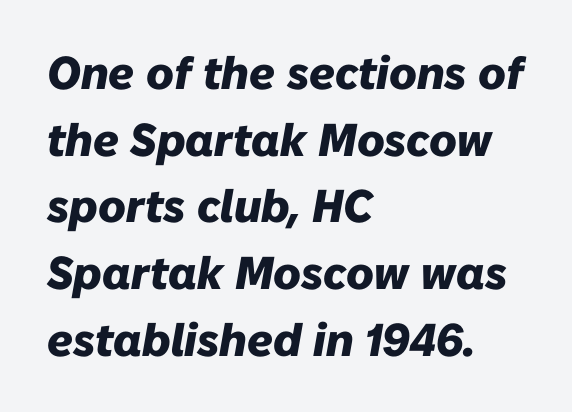
A normal amount of white space separates one row of letters from the next. Every character sits at an angle, as italics do. Left-aligned paragraph, ragged on the right. Characters follow at the spacing the type designer built in. As a designer I'd log this as weight 700, bold. Just letters on the line, the space beneath them empty.
